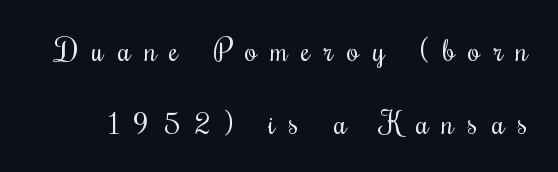
Q: Is the text bold? A: No.
Q: Is the text italic (slanted)? A: Yes.
Q: Is the typeface a serif or a sans-serif typeface? A: Serif.
Q: Is the text underlined? A: No.
Q: Is the spacing between letters normal or unusually wide? A: Unusually wide.
Q: Is the spacing between lines tight, normal or loose? A: Loose.
Q: Width (condensed, normal, or wide)? A: Condensed.
Q: Stroke contrast? A: Medium.
Q: x-height? A: Small.
Q: Monospaced? A: No.
